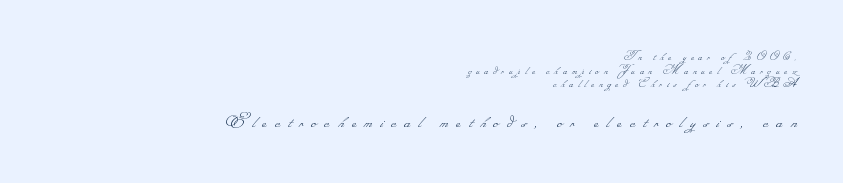
On a weight scale, this lands at 450 or below. Is the lower block the larger one? Yes — the lower block carries the bigger type. Quick note: interline space is minimal. Alignment: flush right. The specimen omits any rule beneath the text block's lines. Students, note that the glyphs here are deliberately spaced far apart.
